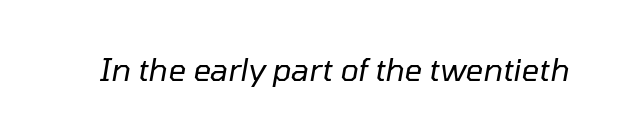
The whole block is typeset with a tilt. Spacing verdict: proportional, widths tailored to each character. In terms of letterspacing, this is plain default setting. Heaviness? Minimal to ordinary, like unemphasized prose. Type without underlining.
